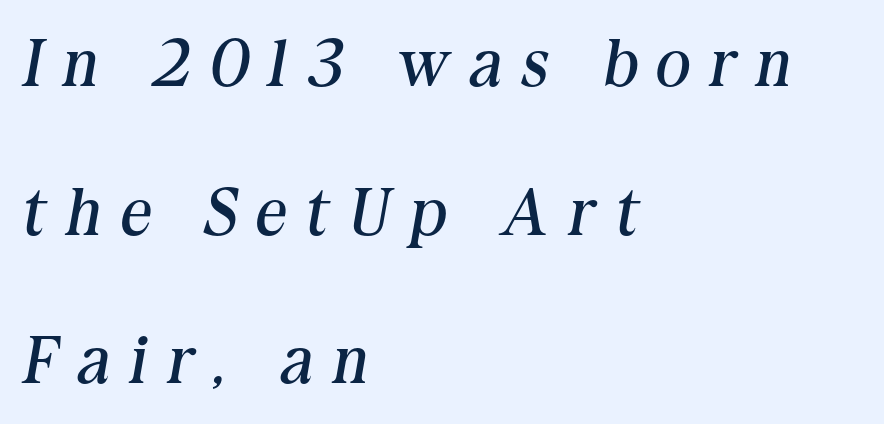
The image shows 67 px regular-weight serif type, italic (leaning right); set left-aligned, loose line spacing (2.22x), unusually wide letter spacing (+0.3 em), not underlined; medium stroke contrast and a medium x-height.
